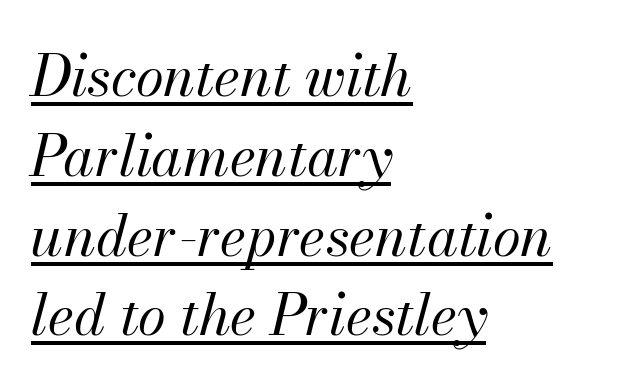
Q: Is the text bold? A: No.
Q: Is the text italic (slanted)? A: Yes, it leans right by about 13 degrees.
Q: Is the text underlined? A: Yes.
Q: How is the paragraph aligned? A: Left-aligned.
Q: Is the spacing between letters normal or unusually wide? A: Normal.
Q: Is the spacing between lines tight, normal or loose? A: Normal.
Q: Width (condensed, normal, or wide)? A: Normal.
Q: Stroke contrast? A: Medium.
Q: x-height? A: Small.
Q: Monospaced? A: No.
